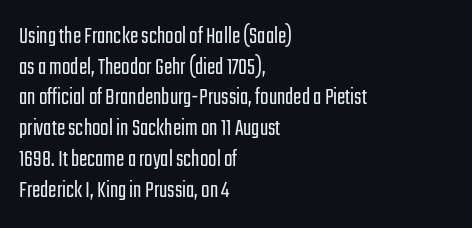
The image shows 25 px text type, upright; set left-aligned, line spacing 1.23x, normal letter spacing, not underlined.
